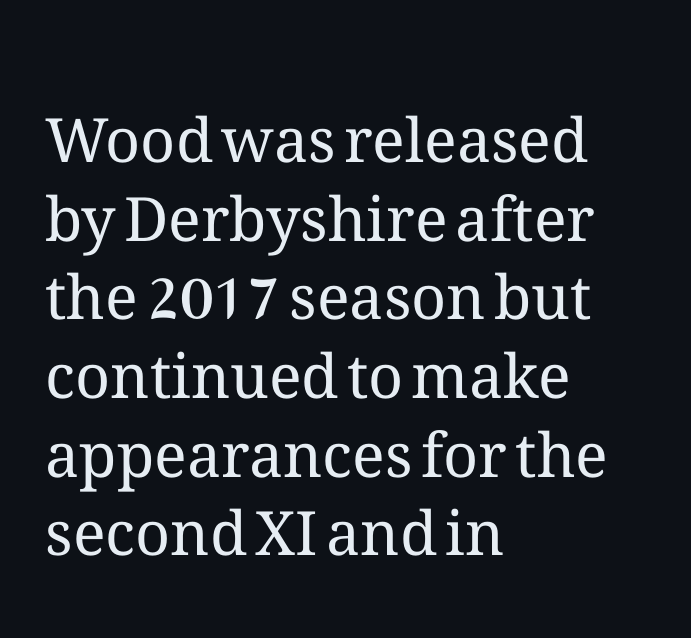
Ordinary non-slanted type is in use. The compositor pushed each line to the left boundary. The passage shown is not underscored anywhere. The face used here is rendered with its standard letterfit. Think of a printed novel: that variable character pitch is what you see here.
